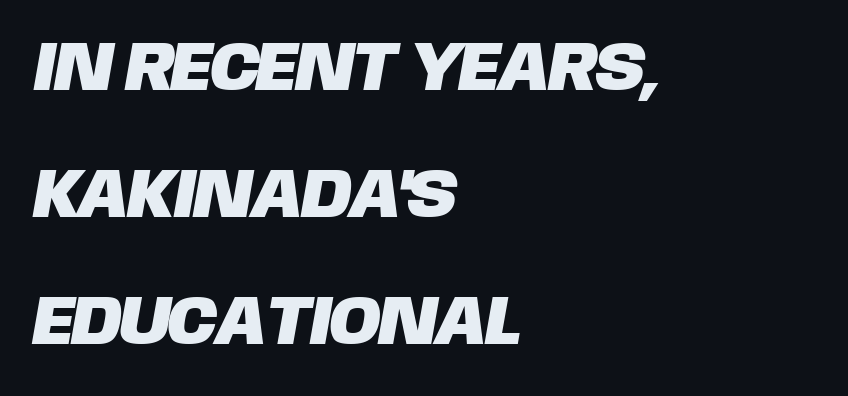
{"serif": "no", "width": "normal", "stroke_contrast": "low", "x_height": "large", "monospaced": "no", "underline": "no", "align": "left", "line_spacing_ratio": 1.84, "letter_spacing": "normal", "letter_spacing_em": 0.0, "glyph_px": 69}
